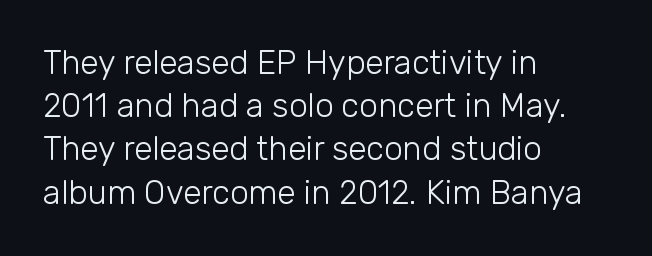
The image shows 33 px light sans-serif type, upright; set left-aligned, normal line spacing (1.31x), normal letter spacing, not underlined; low stroke contrast and a medium x-height.
